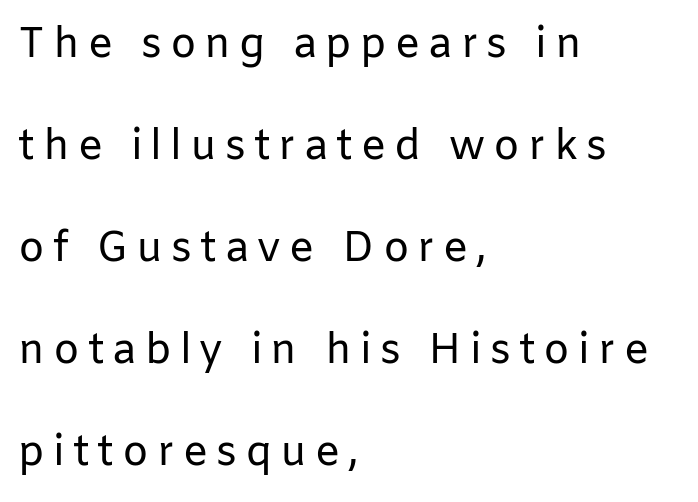
{"serif": "no", "italic": "no", "bold": "no", "weight": "regular", "width": "normal", "stroke_contrast": "low", "x_height": "medium", "monospaced": "no", "underline": "no", "align": "left", "line_spacing": "loose", "line_spacing_ratio": 2.43, "glyph_px": 42}
